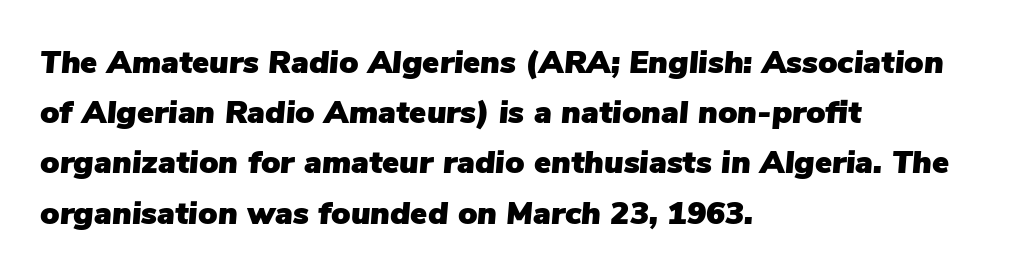
{"italic": "yes", "lean": "right", "slant_degrees": 5, "width": "normal", "stroke_contrast": "low", "x_height": "medium", "monospaced": "no", "underline": "no", "align": "left", "line_spacing": "normal", "line_spacing_ratio": 1.57, "letter_spacing": "normal", "letter_spacing_em": 0.0, "glyph_px": 32}
